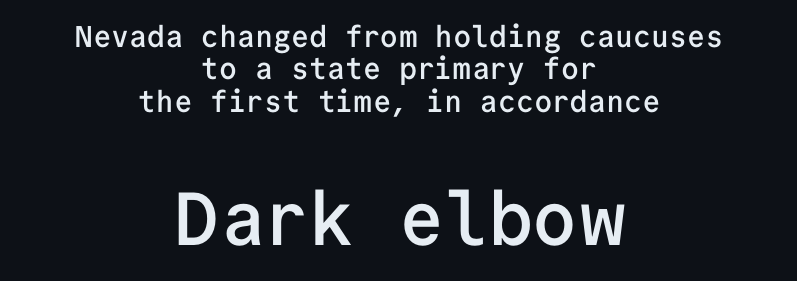
Descender tails drop into unmarked territory. Tall strokes in this sample are plumb rather than angled. The face used here is rendered with its standard letterfit. The composition opens small and finishes big. Is this a fixed-width face? Yes — each glyph sits in an identical cell.
